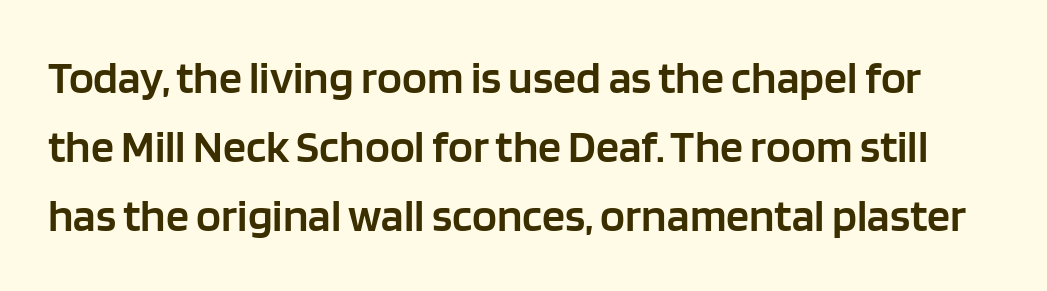
{"serif": "no", "italic": "no", "bold": "semi", "weight": "semibold", "width": "normal", "stroke_contrast": "low", "x_height": "large", "monospaced": "no", "underline": "no", "line_spacing": "normal", "line_spacing_ratio": 1.5, "letter_spacing": "normal", "letter_spacing_em": 0.0, "glyph_px": 46}
